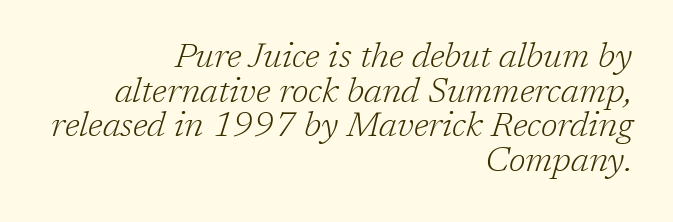
The face used here is proportionally spaced, like ordinary book or web type. Is this a sans? No — the strokes have serifs. Tracking value appears to be zero — textbook default spacing. Alignment: flush right. Decoration check: the copy has no underline.
